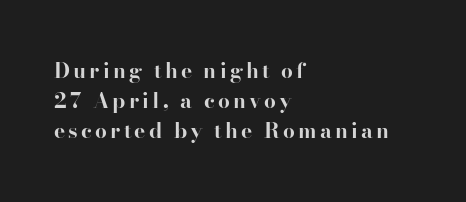
Strokes here are thick enough to call this a true bold. Is there much room between lines? A standard amount, neither cramped nor airy. Do the letters lean? They stand straight. The strip under each line holds only bare page. The paragraph has a hard left edge and a soft right edge.
